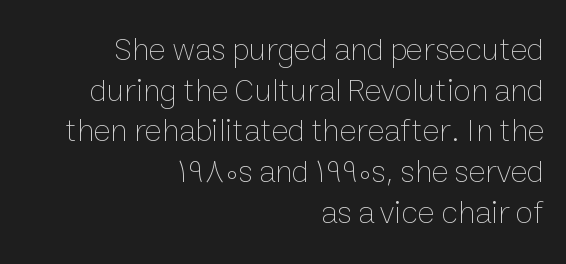
Q: Is the text bold? A: No.
Q: Is the text italic (slanted)? A: No, it is upright.
Q: Is the text underlined? A: No.
Q: How is the paragraph aligned? A: Right-aligned.
Q: Is the spacing between letters normal or unusually wide? A: Normal.
Q: Is the spacing between lines tight, normal or loose? A: Normal.
Q: Width (condensed, normal, or wide)? A: Normal.
Q: Stroke contrast? A: Low.
Q: x-height? A: Medium.
Q: Monospaced? A: No.
